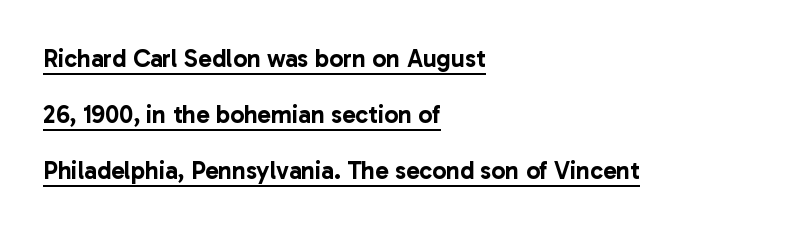
The image shows 25 px text type, upright; set left-aligned, loose line spacing (2.24x), normal letter spacing, underlined.
